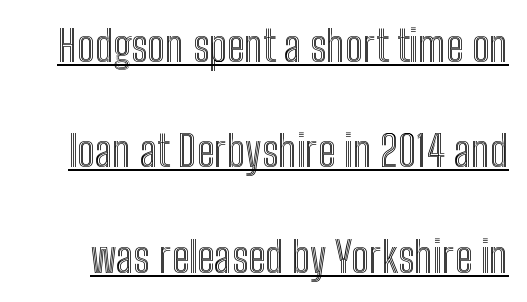
{"italic": "no", "width": "condensed", "x_height": "medium", "monospaced": "no", "underline": "yes", "line_spacing": "loose", "line_spacing_ratio": 2.45, "letter_spacing": "normal", "letter_spacing_em": 0.0, "glyph_px": 43}
